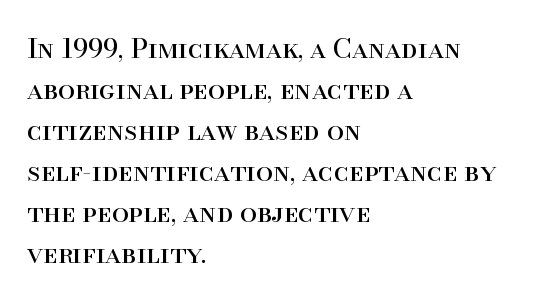
On a weight scale, this lands at 450 or below. The passage shown has conventional tracking throughout. A normal amount of white space separates one row of letters from the next. The rag falls on the right side of this text block.
